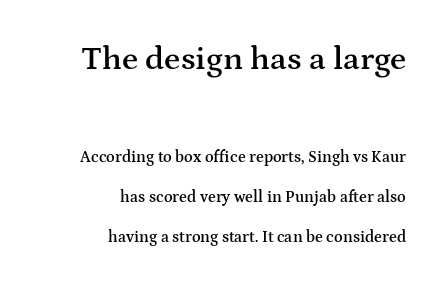
A serif font was chosen for this passage. The passage shown is not underscored anywhere. The face used here is proportionally spaced, like ordinary book or web type. The lines in this sample share a right terminus and differ only in where they begin. Weight: semibold (demi).
